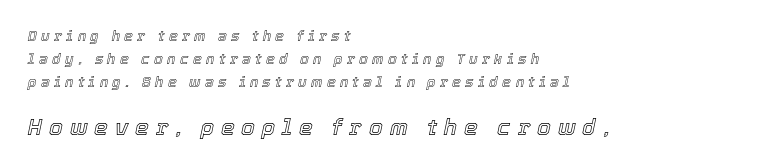
The letters in the lower block stand taller than those in the block above. It's the slanting kind of type. The gap between lines stays unmarked. Tracking value appears strongly positive — letters spread wide.
